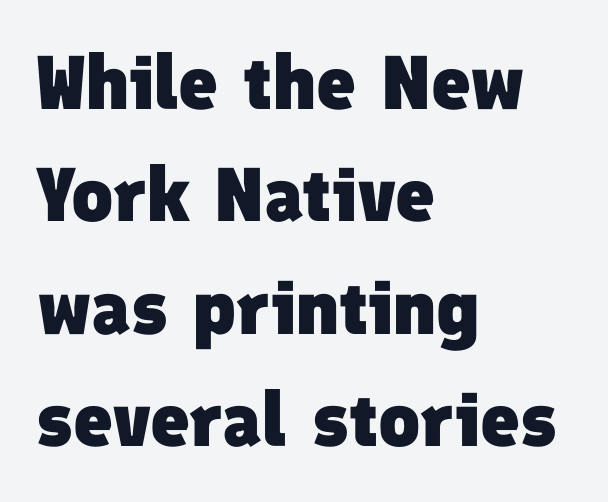
Q: Is the text bold? A: Yes.
Q: Is the typeface a serif or a sans-serif typeface? A: Sans-serif.
Q: Is the text underlined? A: No.
Q: How is the paragraph aligned? A: Left-aligned.
Q: Is the spacing between letters normal or unusually wide? A: Normal.
Q: Is the spacing between lines tight, normal or loose? A: Normal.
Q: Width (condensed, normal, or wide)? A: Normal.
Q: Stroke contrast? A: Low.
Q: x-height? A: Medium.
Q: Monospaced? A: No.
